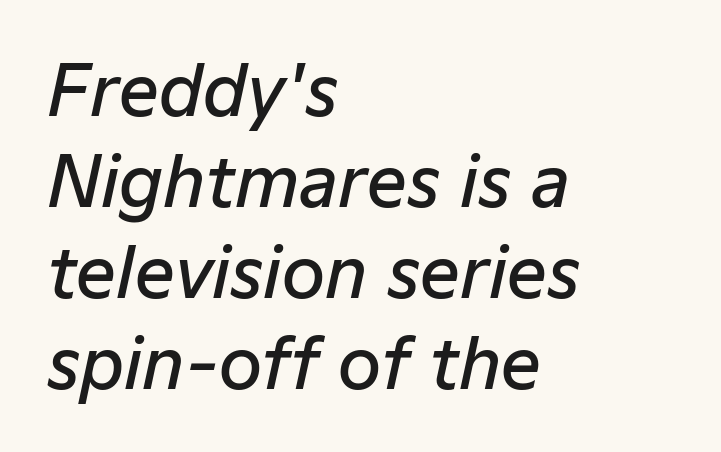
This is moderately heavy type, rendered in semibold. Rows of type keep a routine distance in the vertical direction. The text block is weighted toward the left margin, trailing off unevenly rightward. Spacing verdict: proportional, widths tailored to each character. Letters rest on an invisible, unmarked baseline. Standard letterfit; no display-style spreading of the glyphs.
